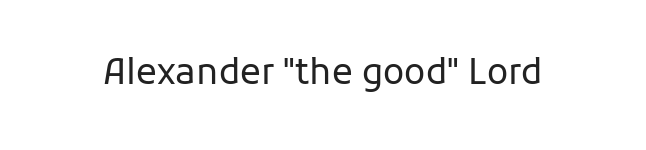
The image shows 35 px regular-weight sans-serif type, upright; set normal letter spacing, not underlined; low stroke contrast and a medium x-height.
